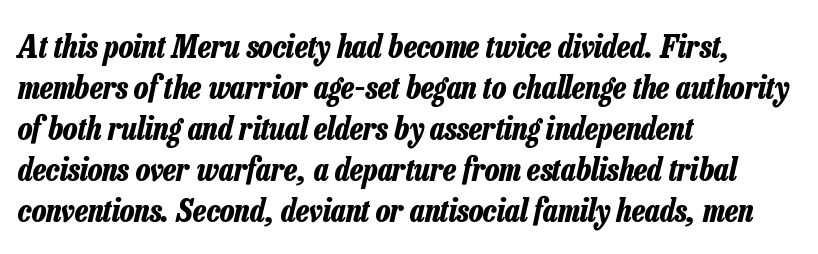
The lines in this sample share a left origin and differ only in where they stop. Pretty heavy lettering here — definitely bold. The rendering uses natural spacing where letterforms have individual widths. Glance below the letters and you will spot only blank space. Each new line begins a customary step beneath the previous one. Designer's note — italics engaged.
